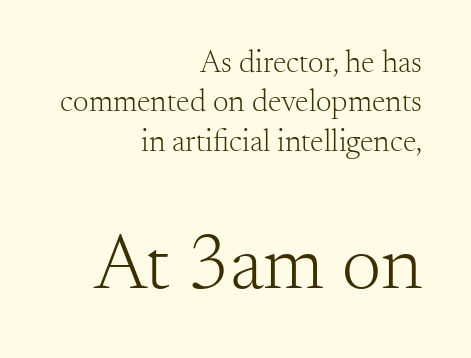
Interline gaps are of average width in this sample. Character widths vary here, with narrow letters taking less room than wide ones. Letterform terminals end in serifs throughout the passage. Rule under the text: the space is simply empty. The cut favours lightness, reaching ordinary text weight at its darkest. Does the lettering tilt? It doesn't — this is upright.
